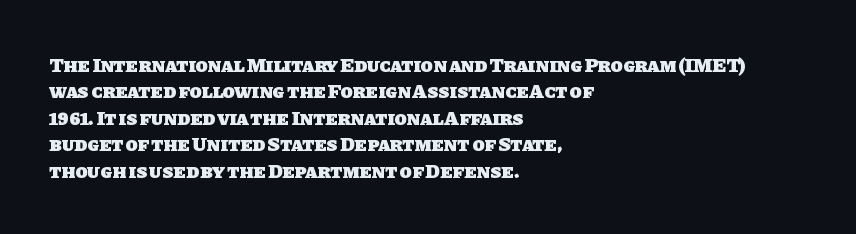
The image shows 20 px bold type; set left-aligned, normal line spacing (1.32x), normal letter spacing, not underlined.
